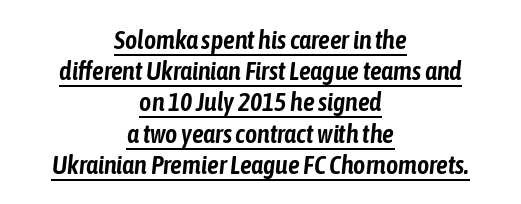
{"italic": "yes", "lean": "right", "slant_degrees": 6, "underline": "yes", "align": "center", "line_spacing_ratio": 1.2, "letter_spacing": "normal", "letter_spacing_em": 0.0, "glyph_px": 26}
